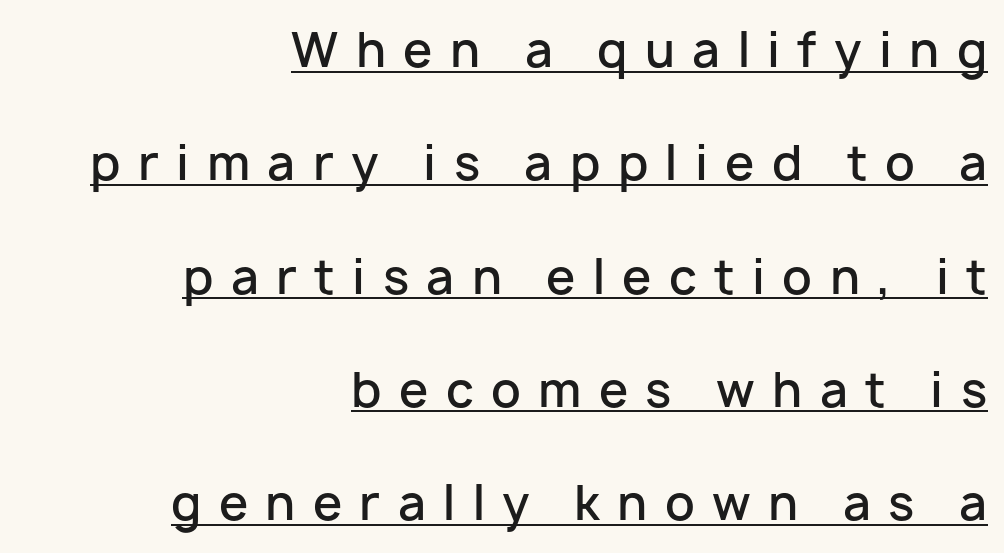
Slightly chunky letters — semibold, I'd say, not full bold. Typographically, this falls in the sans-serif category. In CSS terms this would be text-align: right. A continuous stroke trails under the words, as in a hyperlink. Looks like regular typesetting: each glyph gets only the width it needs. Short note: letters widely spaced.
